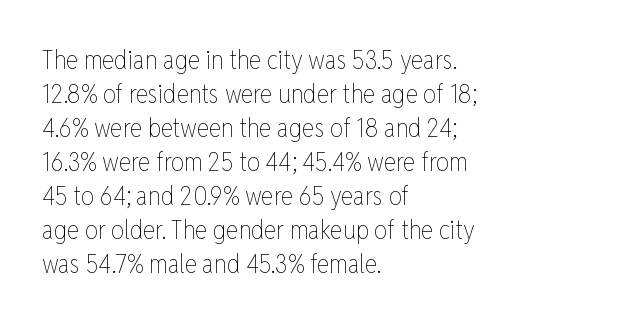
Q: Is the text bold? A: No.
Q: Is the text italic (slanted)? A: No, it is upright.
Q: Is the text underlined? A: No.
Q: How is the paragraph aligned? A: Left-aligned.
Q: Is the spacing between letters normal or unusually wide? A: Normal.
Q: Is the spacing between lines tight, normal or loose? A: Normal.
